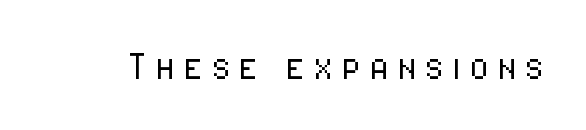
{"serif": "no", "italic": "no", "bold": "no", "weight": "light", "width": "condensed", "stroke_contrast": "low", "x_height": "medium", "monospaced": "no", "underline": "no", "glyph_px": 45}
